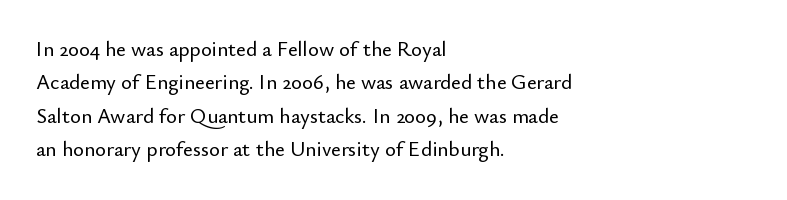
The image shows 21 px text type, upright; set left-aligned, normal line spacing (1.59x), normal letter spacing, not underlined.
